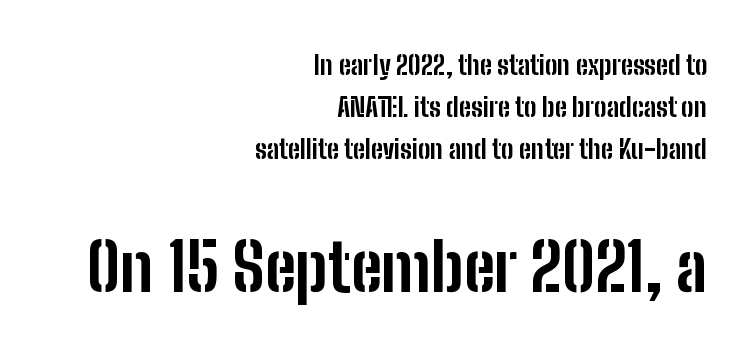
You can tell it's not italic because the verticals are truly vertical. The rendering uses a bold face; every stroke is thick and dark. Teacher's note: observe the even right margin — that is flush-right alignment. The glyphs in this specimen are sans serif.
